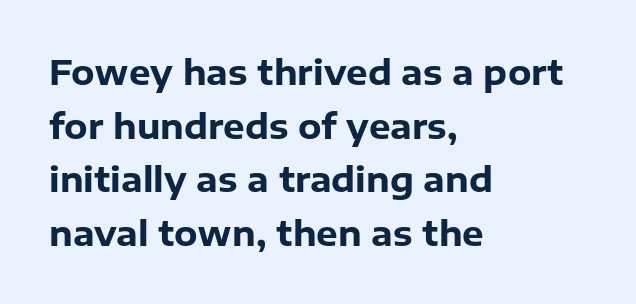
The image shows 34 px heavy sans-serif type, upright; set left-aligned, normal line spacing (1.58x), normal letter spacing, not underlined; low stroke contrast and a medium x-height.
